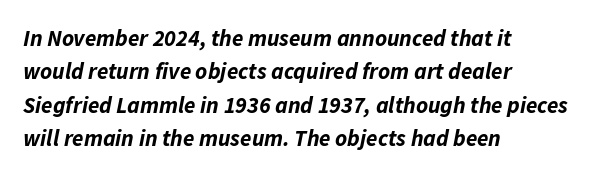
Q: Is the text bold? A: Yes.
Q: Is the text italic (slanted)? A: Yes, it leans right by about 11 degrees.
Q: Is the text underlined? A: No.
Q: How is the paragraph aligned? A: Left-aligned.
Q: Is the spacing between letters normal or unusually wide? A: Normal.
Q: Is the spacing between lines tight, normal or loose? A: Normal.
